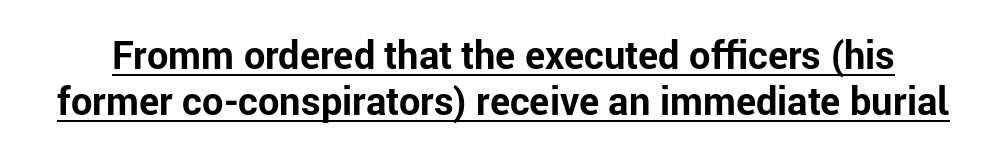
{"serif": "no", "italic": "no", "bold": "yes", "weight": "bold", "width": "normal", "stroke_contrast": "low", "x_height": "medium", "monospaced": "no", "underline": "yes", "line_spacing_ratio": 1.2, "letter_spacing": "normal", "letter_spacing_em": 0.0, "glyph_px": 38}
